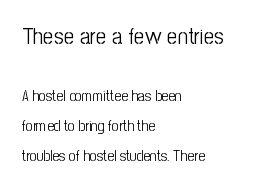
The image shows 23 px text type, upright; set left-aligned, loose line spacing (2.0x), normal letter spacing, not underlined; the first (top) block is 1.53x larger.
